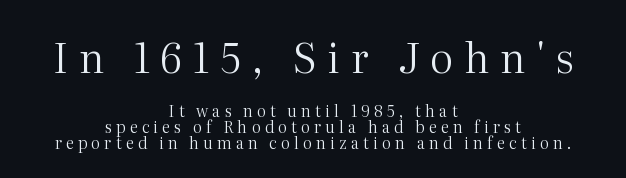
A typesetter would label this face a serif. Weight: not bold — regular or lighter. A typesetter would call this proportional, since set widths differ per character. You can tell it's not italic because the verticals are truly vertical. The block sitting higher on the canvas is the one with enlarged characters.
